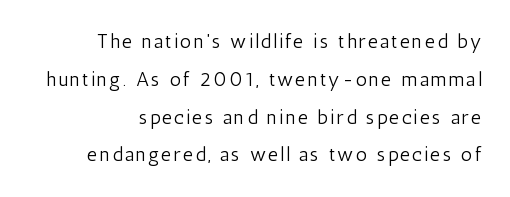
The characters are drawn with everyday or finer stroke widths. The passage shown is not underscored anywhere. Do the letters lean? They stand straight.
